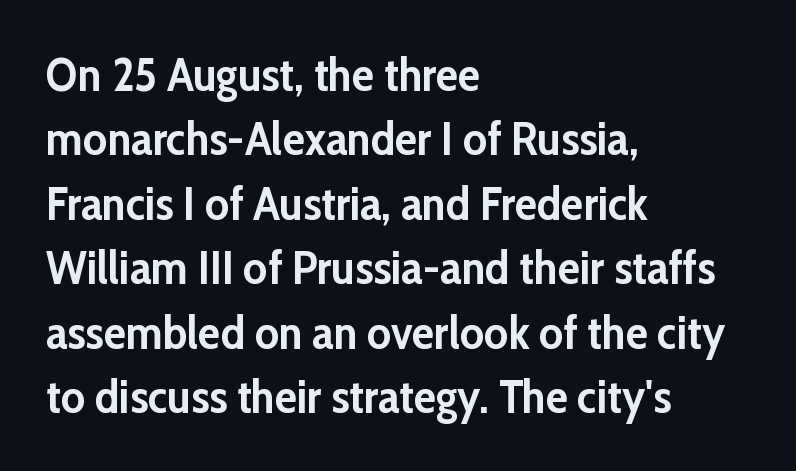
Q: Is the text bold? A: Yes.
Q: Is the text italic (slanted)? A: No, it is upright.
Q: Is the typeface a serif or a sans-serif typeface? A: Sans-serif.
Q: Is the text underlined? A: No.
Q: How is the paragraph aligned? A: Left-aligned.
Q: Is the spacing between letters normal or unusually wide? A: Normal.
Q: Is the spacing between lines tight, normal or loose? A: Normal.
Q: Width (condensed, normal, or wide)? A: Normal.
Q: Stroke contrast? A: Low.
Q: x-height? A: Medium.
Q: Monospaced? A: No.
